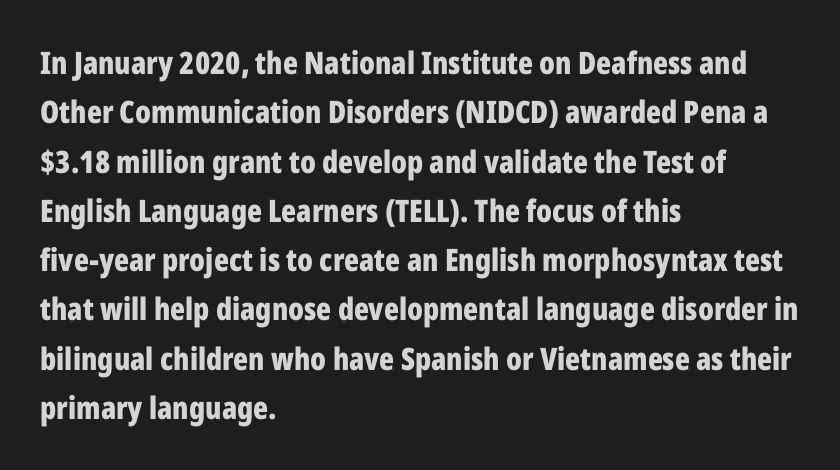
The image shows 31 px bold, condensed sans-serif type, upright; set left-aligned, normal line spacing (1.59x), normal letter spacing, not underlined; low stroke contrast and a medium x-height.
